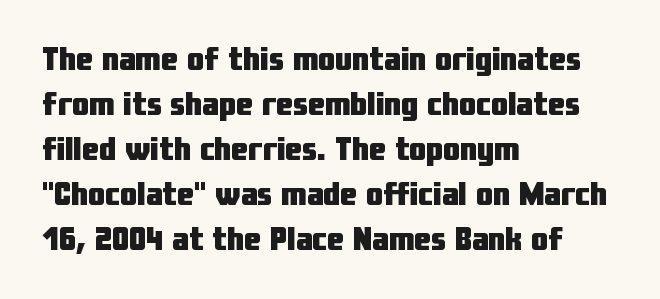
Q: Is the text bold? A: Yes.
Q: Is the text italic (slanted)? A: No, it is upright.
Q: Is the typeface a serif or a sans-serif typeface? A: Sans-serif.
Q: Is the text underlined? A: No.
Q: How is the paragraph aligned? A: Left-aligned.
Q: Is the spacing between letters normal or unusually wide? A: Normal.
Q: Is the spacing between lines tight, normal or loose? A: Normal.
Q: Width (condensed, normal, or wide)? A: Condensed.
Q: Stroke contrast? A: Low.
Q: x-height? A: Medium.
Q: Monospaced? A: No.
